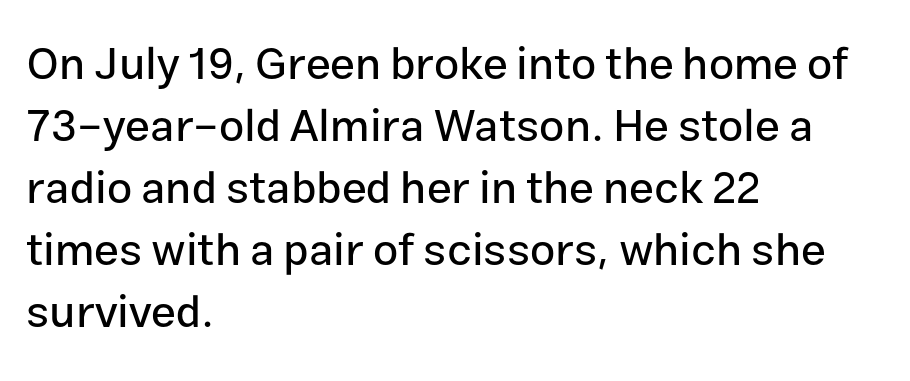
Q: Is the text italic (slanted)? A: No, it is upright.
Q: Is the typeface a serif or a sans-serif typeface? A: Sans-serif.
Q: Is the text underlined? A: No.
Q: How is the paragraph aligned? A: Left-aligned.
Q: Is the spacing between letters normal or unusually wide? A: Normal.
Q: Is the spacing between lines tight, normal or loose? A: Normal.
Q: Width (condensed, normal, or wide)? A: Normal.
Q: Stroke contrast? A: Low.
Q: x-height? A: Medium.
Q: Monospaced? A: No.
